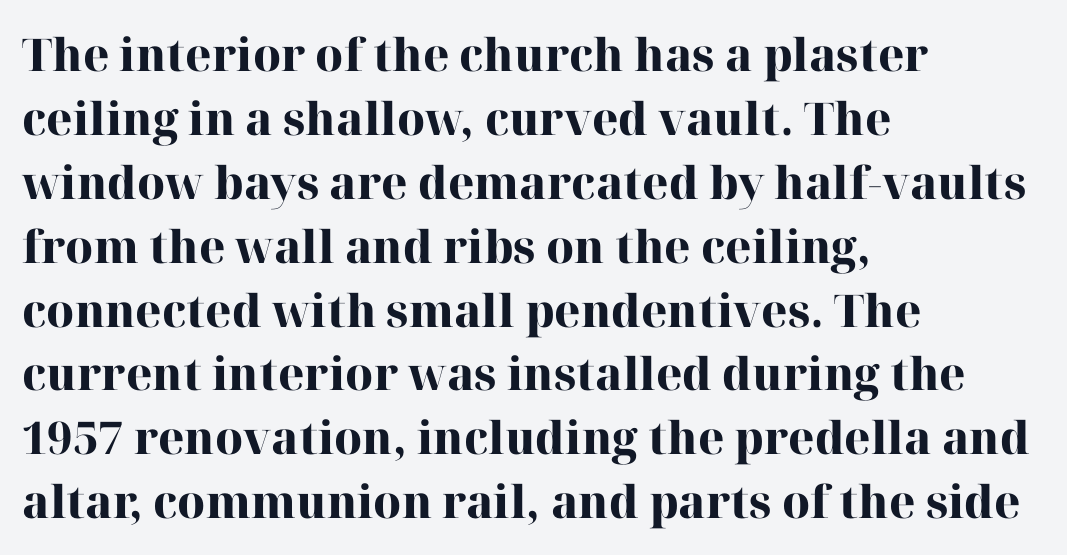
{"serif": "yes", "italic": "no", "bold": "yes", "weight": "heavy", "width": "normal", "stroke_contrast": "high", "x_height": "medium", "monospaced": "no", "underline": "no", "align": "left", "line_spacing": "normal", "line_spacing_ratio": 1.42, "letter_spacing": "normal", "letter_spacing_em": 0.0, "glyph_px": 45}
